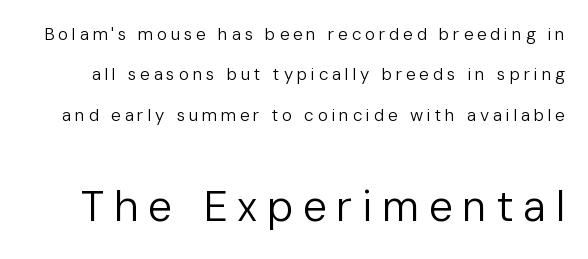
The typography opts for an upright posture over an oblique one. Decoration check: the copy has no underline. Looks like regular typesetting: each glyph gets only the width it needs. The second block has been scaled up relative to the first. On a weight scale, this lands at 450 or below.
